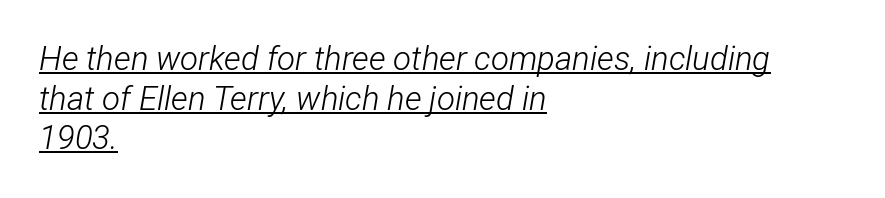
Q: Is the text bold? A: No.
Q: Is the text italic (slanted)? A: Yes, it leans right by about 12 degrees.
Q: Is the text underlined? A: Yes.
Q: How is the paragraph aligned? A: Left-aligned.
Q: Is the spacing between letters normal or unusually wide? A: Normal.
Q: Width (condensed, normal, or wide)? A: Condensed.
Q: Stroke contrast? A: Low.
Q: x-height? A: Medium.
Q: Monospaced? A: No.
